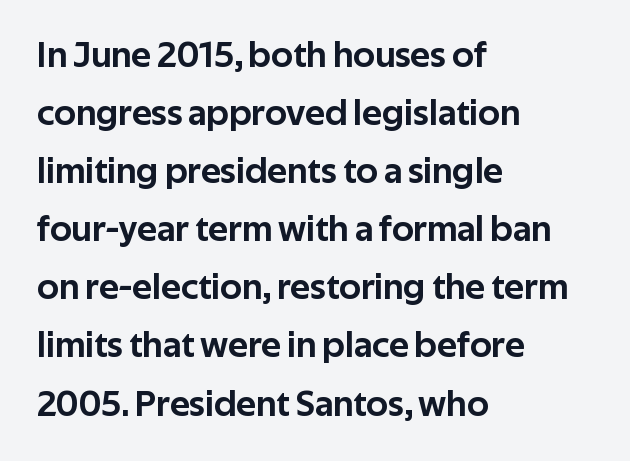
{"serif": "no", "italic": "no", "width": "normal", "stroke_contrast": "low", "x_height": "medium", "monospaced": "no", "underline": "no", "align": "left", "line_spacing": "normal", "line_spacing_ratio": 1.57, "letter_spacing": "normal", "letter_spacing_em": 0.0, "glyph_px": 37}
